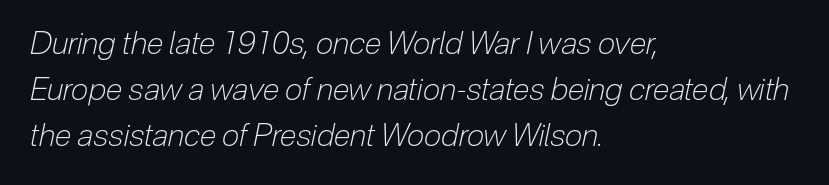
Words appear dense and cohesive because spacing is normal. The face used here has a pronounced slope to its letters. Check under the words: just untouched page. Heaviness? Minimal to ordinary, like unemphasized prose. This sample keeps an unexceptional amount of space between lines. Proportional: the letters do not fall into vertical columns.
